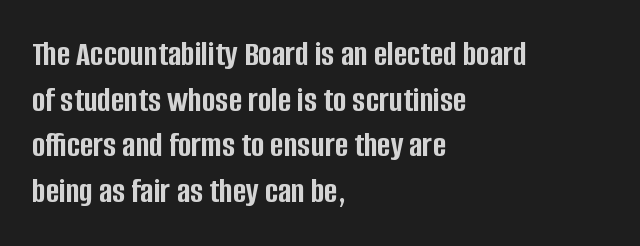
{"serif": "no", "italic": "no", "bold": "yes", "weight": "semibold", "width": "condensed", "stroke_contrast": "low", "x_height": "large", "monospaced": "no", "underline": "no", "align": "left", "line_spacing": "normal", "line_spacing_ratio": 1.27, "letter_spacing": "normal", "letter_spacing_em": 0.0, "glyph_px": 36}
